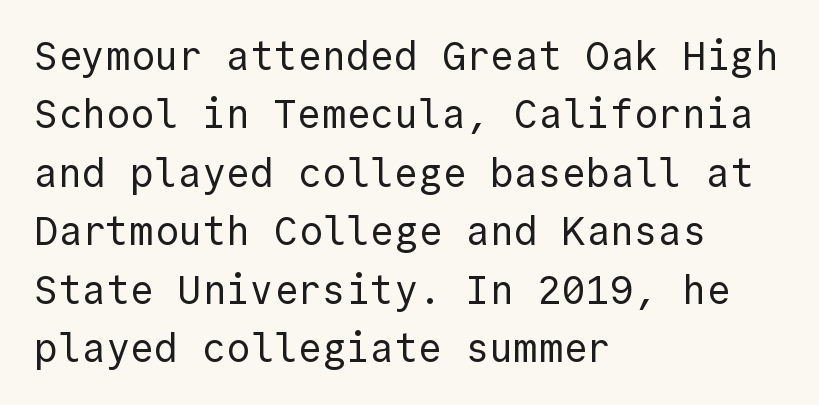
Q: Is the text bold? A: No.
Q: Is the text italic (slanted)? A: No, it is upright.
Q: Is the typeface a serif or a sans-serif typeface? A: Sans-serif.
Q: Is the text underlined? A: No.
Q: How is the paragraph aligned? A: Left-aligned.
Q: Is the spacing between letters normal or unusually wide? A: Normal.
Q: Is the spacing between lines tight, normal or loose? A: Normal.
Q: Width (condensed, normal, or wide)? A: Normal.
Q: x-height? A: Medium.
Q: Monospaced? A: Yes.
